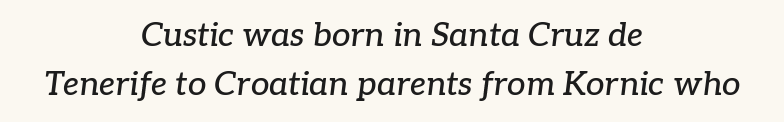
Q: Is the text italic (slanted)? A: Yes, it leans right by about 7 degrees.
Q: Is the typeface a serif or a sans-serif typeface? A: Serif.
Q: Is the text underlined? A: No.
Q: How is the paragraph aligned? A: Centered.
Q: Is the spacing between letters normal or unusually wide? A: Normal.
Q: Is the spacing between lines tight, normal or loose? A: Normal.
Q: Width (condensed, normal, or wide)? A: Normal.
Q: Stroke contrast? A: Low.
Q: x-height? A: Medium.
Q: Monospaced? A: No.
